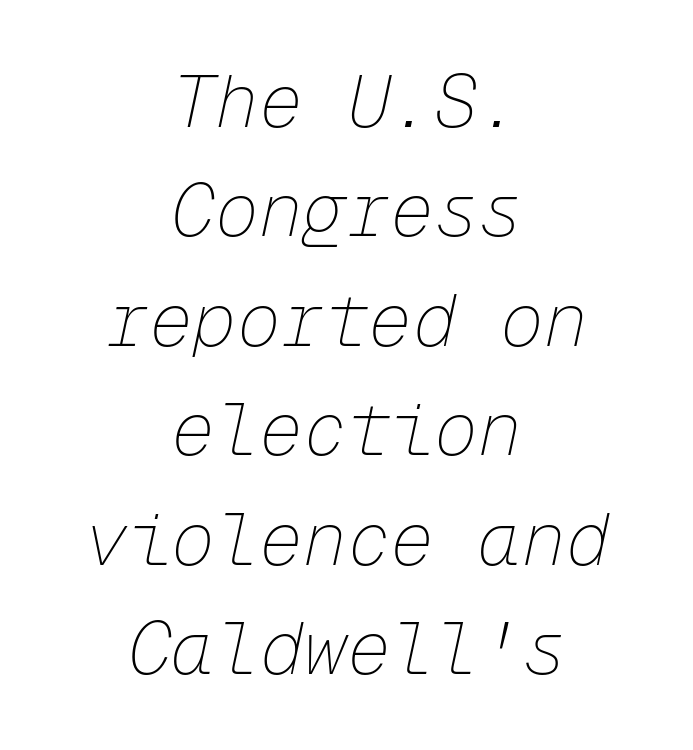
Q: Is the text bold? A: No.
Q: Is the text italic (slanted)? A: Yes, it leans right by about 12 degrees.
Q: Is the text underlined? A: No.
Q: How is the paragraph aligned? A: Centered.
Q: Is the spacing between letters normal or unusually wide? A: Normal.
Q: Is the spacing between lines tight, normal or loose? A: Normal.
Q: Width (condensed, normal, or wide)? A: Normal.
Q: Stroke contrast? A: Low.
Q: x-height? A: Medium.
Q: Monospaced? A: Yes.
